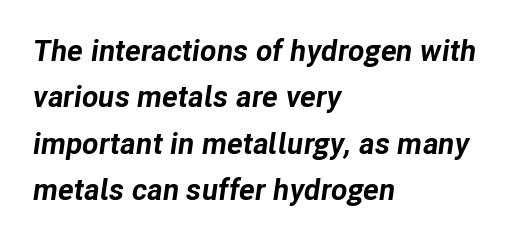
{"italic": "yes", "lean": "right", "slant_degrees": 8, "bold": "yes", "weight": "bold", "width": "normal", "stroke_contrast": "low", "x_height": "medium", "monospaced": "no", "underline": "no", "align": "left", "line_spacing": "normal", "line_spacing_ratio": 1.55, "letter_spacing": "normal", "letter_spacing_em": 0.0, "glyph_px": 30}
